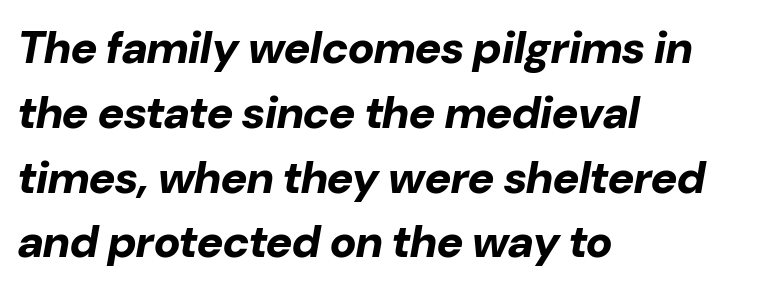
The glyphs look as if they've been sheared to an angle. One-word summary of the alignment: left. Notice how descenders clear the ascenders below comfortably — that's standard leading. The zone under the glyphs is completely vacant. Default kerning and tracking; the words read as compact shapes. Looks like regular typesetting: each glyph gets only the width it needs.
